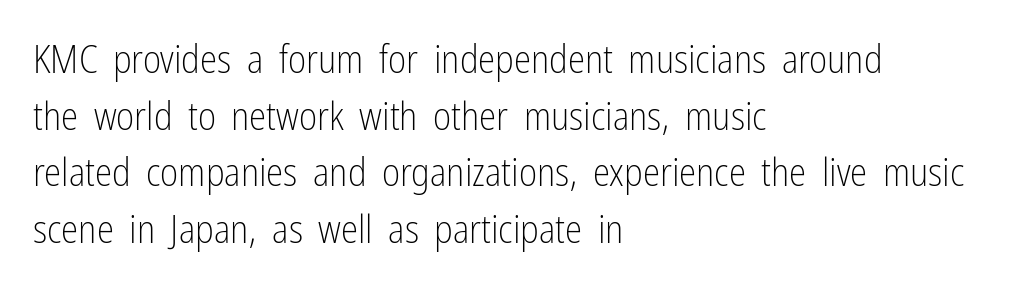
Q: Is the text bold? A: No.
Q: Is the text italic (slanted)? A: No, it is upright.
Q: Is the typeface a serif or a sans-serif typeface? A: Sans-serif.
Q: Is the text underlined? A: No.
Q: How is the paragraph aligned? A: Left-aligned.
Q: Is the spacing between letters normal or unusually wide? A: Normal.
Q: Is the spacing between lines tight, normal or loose? A: Normal.
Q: Width (condensed, normal, or wide)? A: Condensed.
Q: Stroke contrast? A: Low.
Q: x-height? A: Medium.
Q: Monospaced? A: No.
